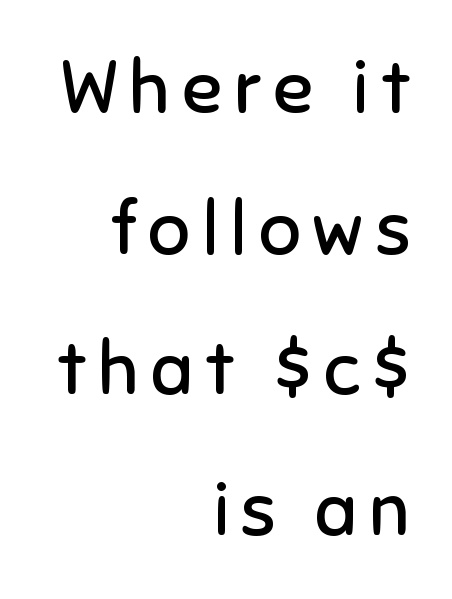
The image shows 74 px regular-weight sans-serif type, upright; set right-aligned, loose line spacing (1.9x), not underlined; low stroke contrast and a medium x-height.
